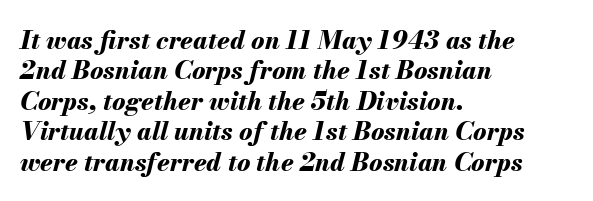
The glyphs have the mass of a bold cut. A bare baseline throughout the passage. Would a proofreader flag this as italicized? Yes. Alignment: flush left. A typesetter would call this zero additional tracking.
